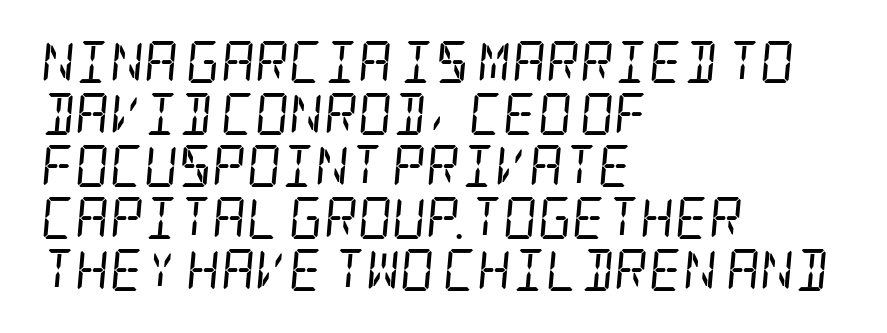
The image shows 42 px regular-weight, condensed serif type, italic (leaning right); set left-aligned, line spacing 1.24x, normal letter spacing, not underlined; low stroke contrast and a large x-height.
